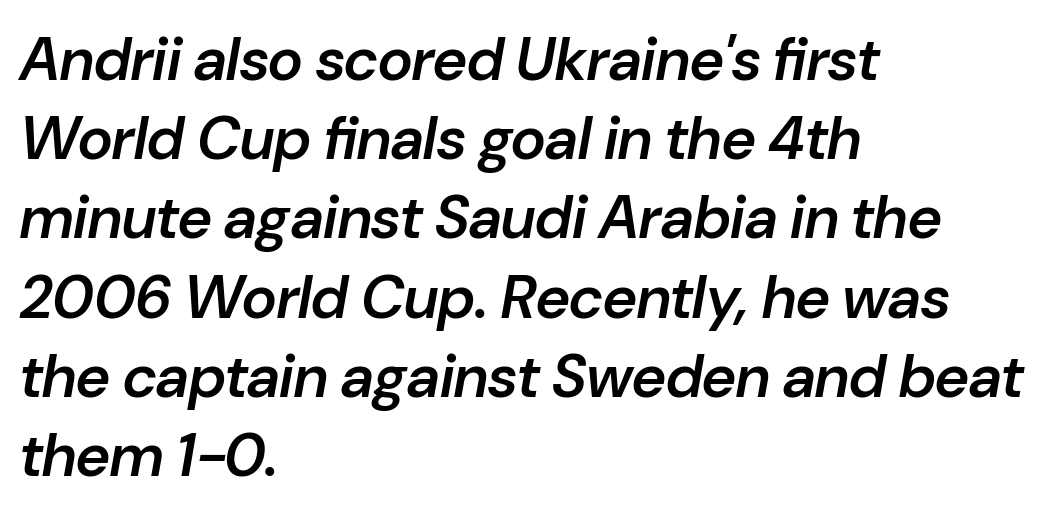
Q: Is the text bold? A: Semi-bold.
Q: Is the text italic (slanted)? A: Yes, it leans right by about 10 degrees.
Q: Is the text underlined? A: No.
Q: How is the paragraph aligned? A: Left-aligned.
Q: Is the spacing between letters normal or unusually wide? A: Normal.
Q: Is the spacing between lines tight, normal or loose? A: Normal.
Q: Width (condensed, normal, or wide)? A: Normal.
Q: Stroke contrast? A: Low.
Q: x-height? A: Medium.
Q: Monospaced? A: No.
